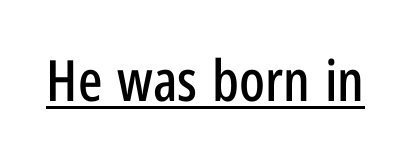
Q: Is the text italic (slanted)? A: No, it is upright.
Q: Is the typeface a serif or a sans-serif typeface? A: Sans-serif.
Q: Is the text underlined? A: Yes.
Q: Is the spacing between letters normal or unusually wide? A: Normal.
Q: Width (condensed, normal, or wide)? A: Condensed.
Q: Stroke contrast? A: Low.
Q: x-height? A: Medium.
Q: Monospaced? A: No.
